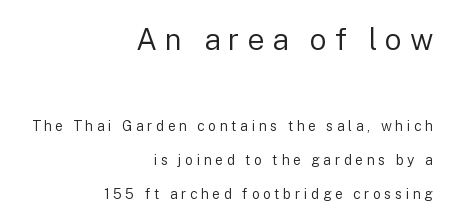
The image shows 30 px regular-weight sans-serif type, upright; set right-aligned, loose line spacing (2.41x), unusually wide letter spacing (+0.25 em), not underlined; the first (top) block is 2.14x larger; low stroke contrast and a medium x-height.
